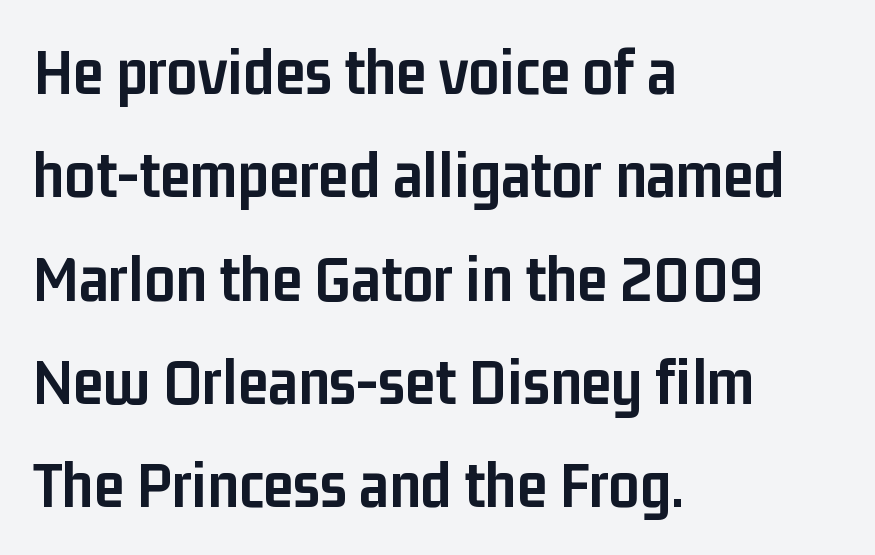
Q: Is the text bold? A: Yes.
Q: Is the text italic (slanted)? A: No, it is upright.
Q: Is the typeface a serif or a sans-serif typeface? A: Sans-serif.
Q: Is the text underlined? A: No.
Q: How is the paragraph aligned? A: Left-aligned.
Q: Is the spacing between letters normal or unusually wide? A: Normal.
Q: Is the spacing between lines tight, normal or loose? A: Normal.
Q: Width (condensed, normal, or wide)? A: Condensed.
Q: Stroke contrast? A: Low.
Q: x-height? A: Medium.
Q: Monospaced? A: No.
